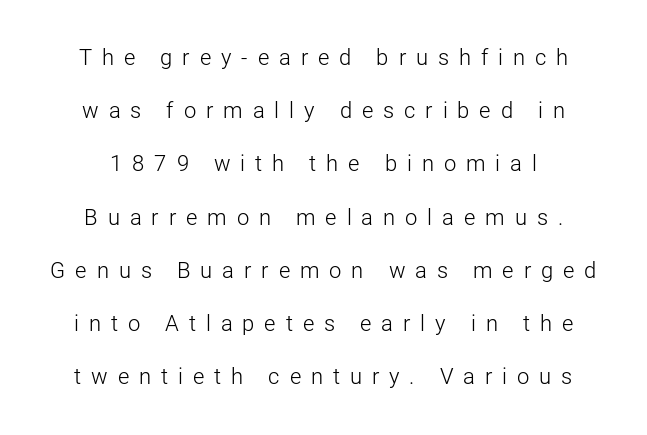
Q: Is the text bold? A: No.
Q: Is the text italic (slanted)? A: No, it is upright.
Q: Is the text underlined? A: No.
Q: Is the spacing between letters normal or unusually wide? A: Unusually wide.
Q: Is the spacing between lines tight, normal or loose? A: Loose.
